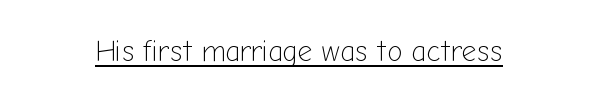
Think of a printed novel: that variable character pitch is what you see here. Nope, not italic — everything's standing straight. What stands out about the letter spacing? Nothing — it is the standard amount. Students, observe the line beneath the letters — that is underlining. The type family on display is of the sans-serif kind. Caption: face not bold, strokes unweighted.
